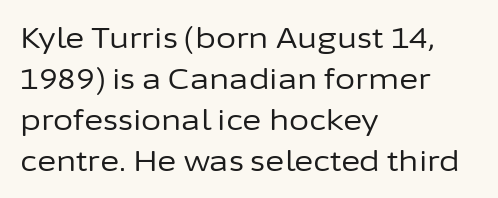
{"serif": "no", "italic": "no", "bold": "no", "weight": "regular", "width": "normal", "stroke_contrast": "low", "x_height": "medium", "monospaced": "no", "underline": "no", "align": "left", "line_spacing": "normal", "line_spacing_ratio": 1.41, "letter_spacing": "normal", "letter_spacing_em": 0.0, "glyph_px": 29}
